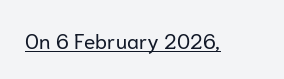
The image shows 21 px text type, upright; set normal letter spacing, underlined.
